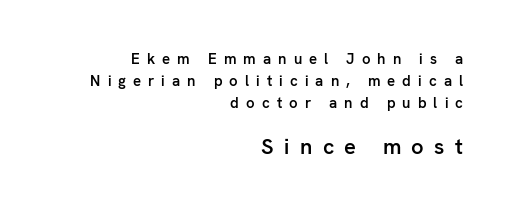
Q: Is the text bold? A: Semi-bold.
Q: Is the text italic (slanted)? A: No, it is upright.
Q: Is the text underlined? A: No.
Q: How is the paragraph aligned? A: Right-aligned.
Q: Is the spacing between letters normal or unusually wide? A: Unusually wide.
Q: Is the spacing between lines tight, normal or loose? A: Normal.
Q: Which block of text is set in a larger size, the first (top) or the second (bottom)? A: The second (bottom) one.
